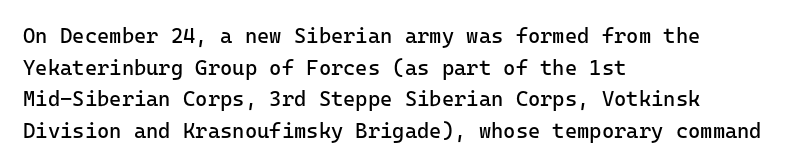
{"italic": "no", "bold": "no", "underline": "no", "align": "left", "line_spacing": "normal", "line_spacing_ratio": 1.51, "letter_spacing": "normal", "letter_spacing_em": 0.0, "glyph_px": 21}
